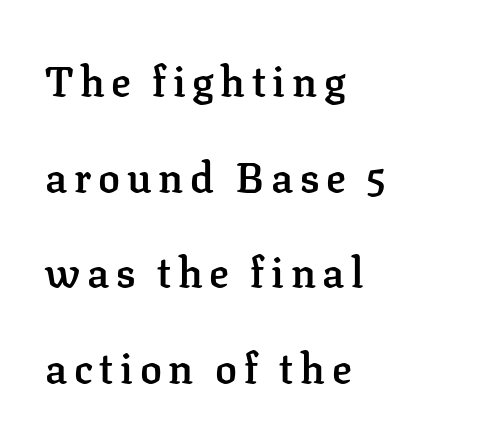
{"serif": "yes", "italic": "no", "bold": "semi", "weight": "semibold", "width": "normal", "stroke_contrast": "low", "x_height": "medium", "monospaced": "no", "underline": "no", "align": "left", "line_spacing": "loose", "line_spacing_ratio": 2.33, "glyph_px": 41}
